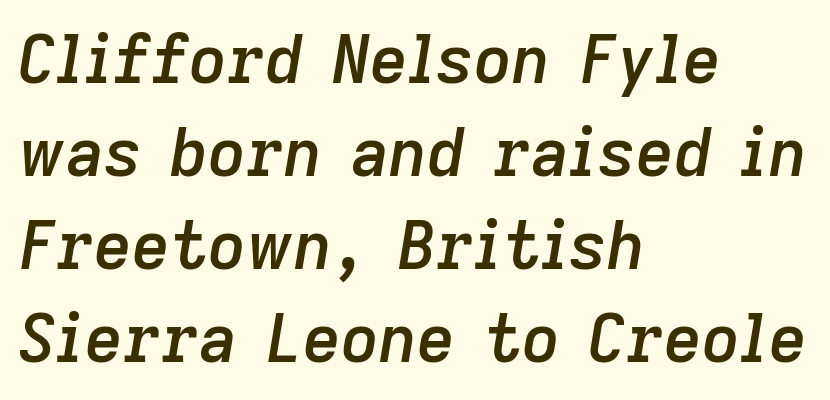
Q: Is the text bold? A: Semi-bold.
Q: Is the text italic (slanted)? A: Yes, it leans right by about 9 degrees.
Q: Is the text underlined? A: No.
Q: How is the paragraph aligned? A: Left-aligned.
Q: Is the spacing between letters normal or unusually wide? A: Normal.
Q: Is the spacing between lines tight, normal or loose? A: Normal.
Q: Width (condensed, normal, or wide)? A: Normal.
Q: Stroke contrast? A: Low.
Q: x-height? A: Medium.
Q: Monospaced? A: No.
